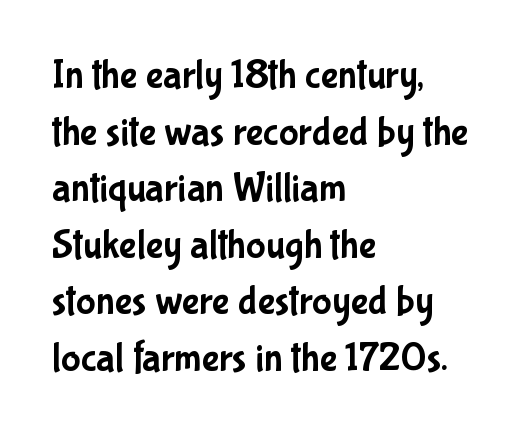
{"serif": "no", "italic": "no", "width": "condensed", "stroke_contrast": "low", "x_height": "medium", "monospaced": "no", "underline": "no", "align": "left", "line_spacing": "normal", "line_spacing_ratio": 1.38, "letter_spacing": "normal", "letter_spacing_em": 0.0, "glyph_px": 41}
